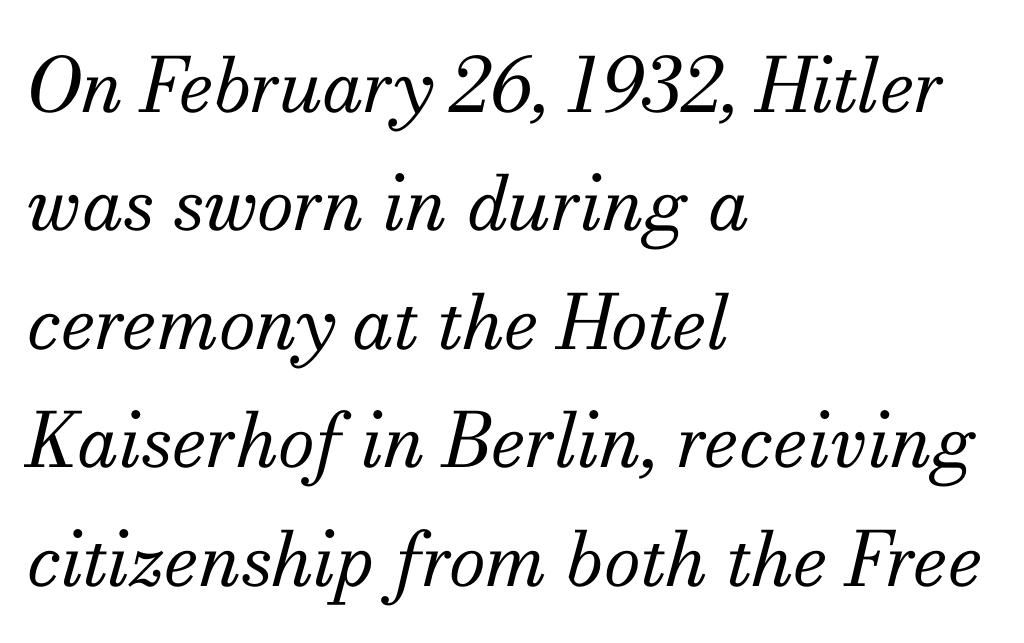
{"serif": "yes", "italic": "yes", "lean": "right", "slant_degrees": 13, "bold": "no", "weight": "regular", "width": "normal", "stroke_contrast": "medium", "x_height": "small", "monospaced": "no", "underline": "no", "align": "left", "line_spacing": "normal", "line_spacing_ratio": 1.58, "letter_spacing": "normal", "letter_spacing_em": 0.0, "glyph_px": 75}
